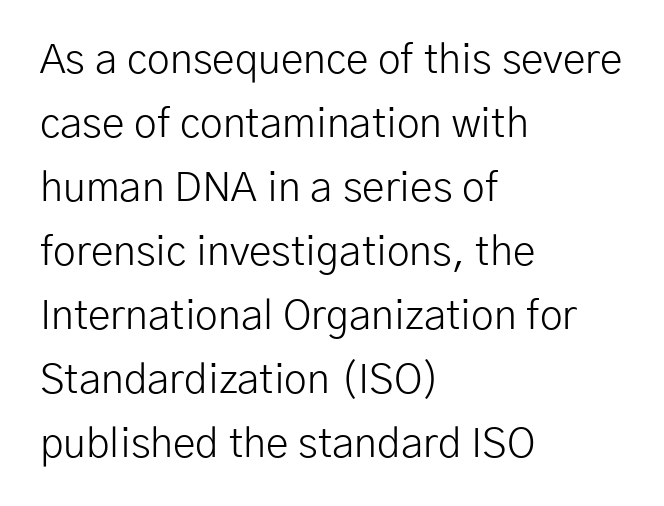
The cut favours lightness, reaching ordinary text weight at its darkest. The rendering keeps characters at their native spacing. The rag falls on the right side of this text block. The specimen omits any rule beneath the text block's lines. The rendering shows plain stroke endings on the letterforms — a sans-serif design.
